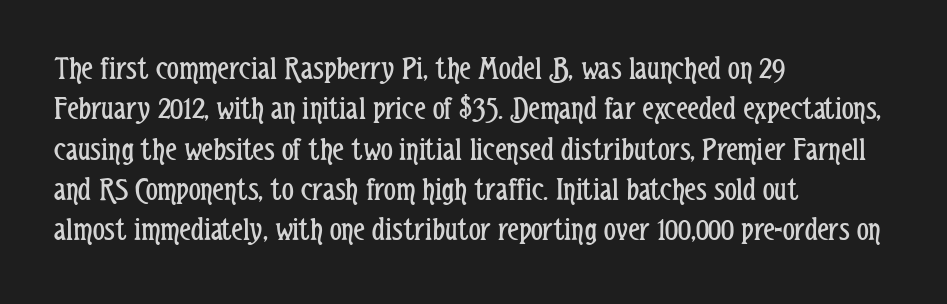
Nothing heavy about these letters — not bold at all. Notice how the stems are strictly vertical — no italics here. Font category for this specimen: sans-serif. A student would call this left alignment; a typographer would say flush left, rag right.
